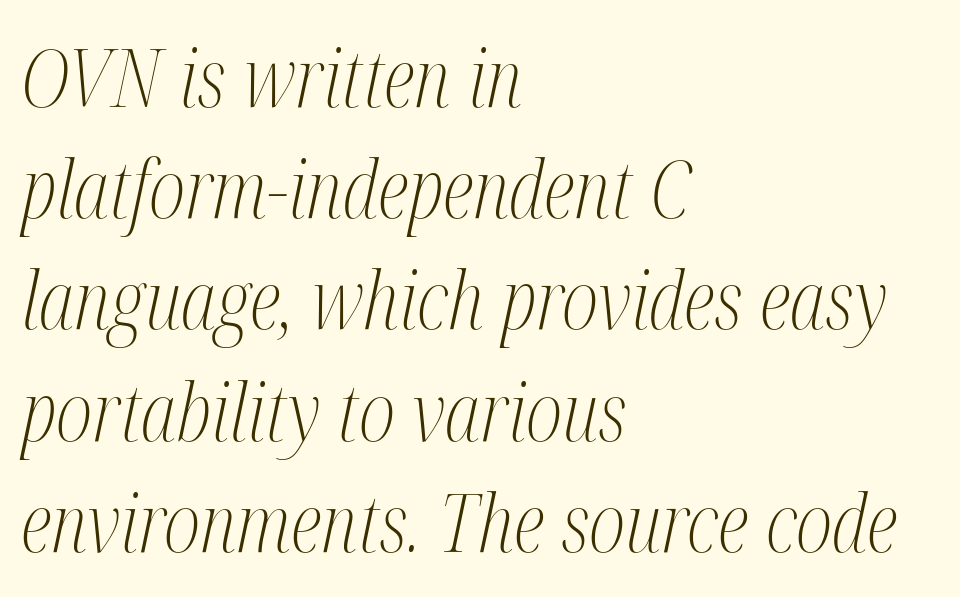
The image shows 80 px light, condensed serif type, italic (leaning right); set left-aligned, normal line spacing (1.39x), normal letter spacing, not underlined; medium stroke contrast and a medium x-height.
